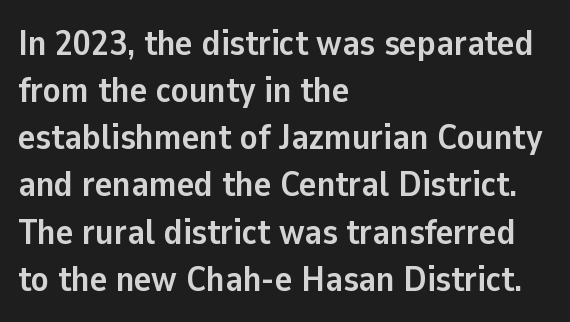
{"serif": "no", "italic": "no", "bold": "yes", "weight": "semibold", "width": "normal", "stroke_contrast": "low", "x_height": "medium", "monospaced": "no", "underline": "no", "align": "left", "line_spacing": "normal", "line_spacing_ratio": 1.31, "letter_spacing": "normal", "letter_spacing_em": 0.0, "glyph_px": 36}
